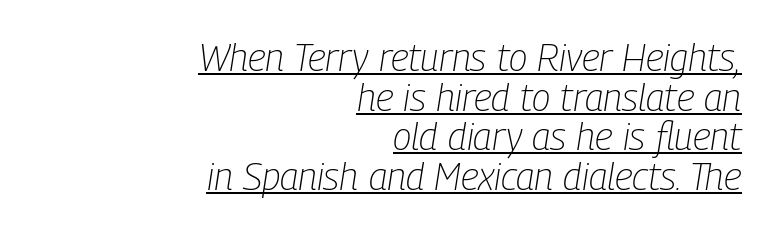
Q: Is the text bold? A: No.
Q: Is the text italic (slanted)? A: Yes, it leans right by about 9 degrees.
Q: Is the text underlined? A: Yes.
Q: How is the paragraph aligned? A: Right-aligned.
Q: Is the spacing between letters normal or unusually wide? A: Normal.
Q: Is the spacing between lines tight, normal or loose? A: Tight.
Q: Width (condensed, normal, or wide)? A: Condensed.
Q: Stroke contrast? A: Low.
Q: x-height? A: Medium.
Q: Monospaced? A: No.
